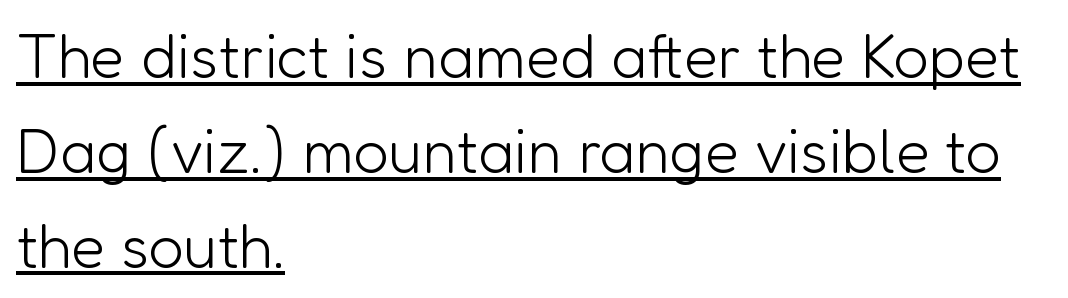
{"serif": "no", "italic": "no", "bold": "no", "weight": "light", "width": "normal", "stroke_contrast": "low", "x_height": "medium", "monospaced": "no", "underline": "yes", "align": "left", "line_spacing": "normal", "line_spacing_ratio": 1.53, "letter_spacing": "normal", "letter_spacing_em": 0.0, "glyph_px": 62}
